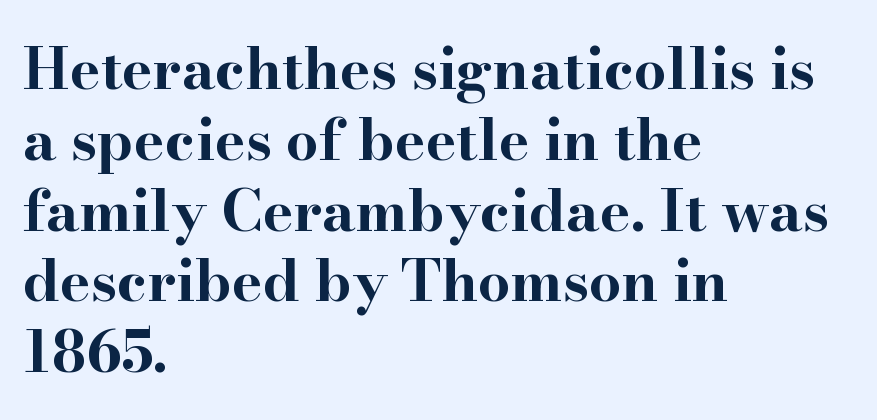
Q: Is the text bold? A: Yes.
Q: Is the text italic (slanted)? A: No, it is upright.
Q: Is the typeface a serif or a sans-serif typeface? A: Serif.
Q: Is the text underlined? A: No.
Q: How is the paragraph aligned? A: Left-aligned.
Q: Is the spacing between letters normal or unusually wide? A: Normal.
Q: Width (condensed, normal, or wide)? A: Wide.
Q: Stroke contrast? A: High.
Q: x-height? A: Small.
Q: Monospaced? A: No.
